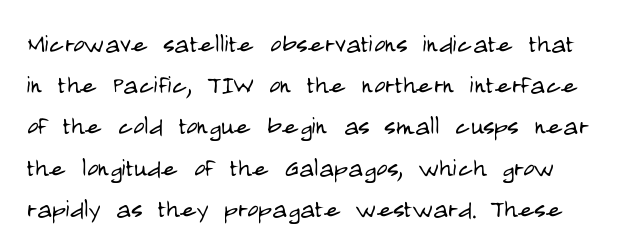
The letters stand upright; this is a roman face. The rendering keeps characters at their native spacing. This block has exactly the height ordinary leading produces. Weight: in the light-to-regular range.
